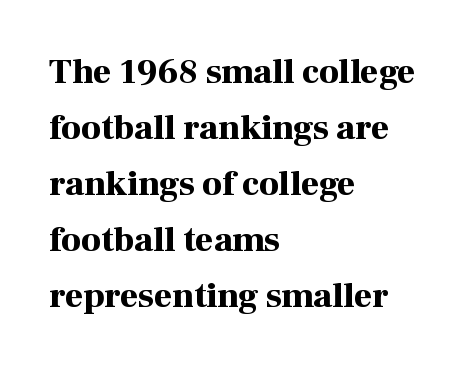
{"serif": "yes", "italic": "no", "bold": "yes", "weight": "bold", "width": "normal", "stroke_contrast": "high", "x_height": "medium", "monospaced": "no", "underline": "no", "align": "left", "line_spacing": "normal", "line_spacing_ratio": 1.6, "letter_spacing": "normal", "letter_spacing_em": 0.0, "glyph_px": 35}
